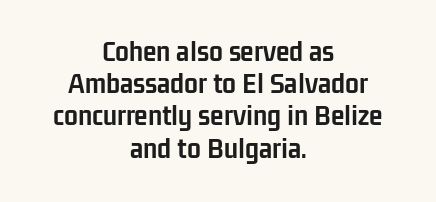
The font is running at its bold setting. Descender tails drop into unmarked territory. Default kerning and tracking; the words read as compact shapes. Is this a fixed-width face? No — the glyphs have proportional, varying widths.
